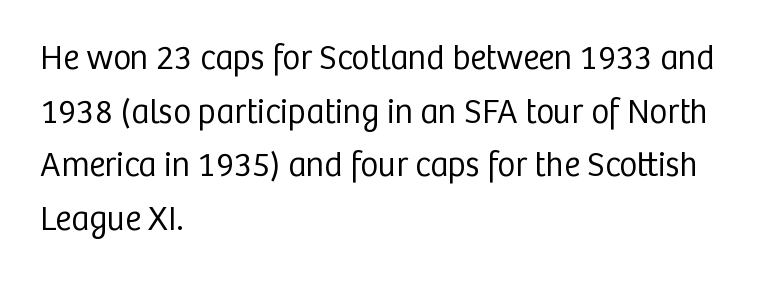
The image shows 34 px regular-weight sans-serif type, upright; set left-aligned, normal line spacing (1.58x), normal letter spacing, not underlined; low stroke contrast and a medium x-height.
